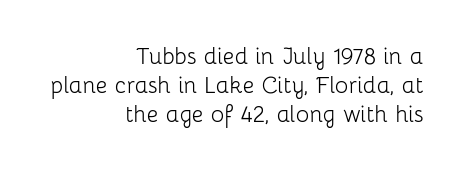
The passage shown is not underscored anywhere. Where is the straight margin? On the right. The letters stand straight up with perfectly vertical stems. Is the letter spacing exaggerated? No — it looks like the ordinary default.
